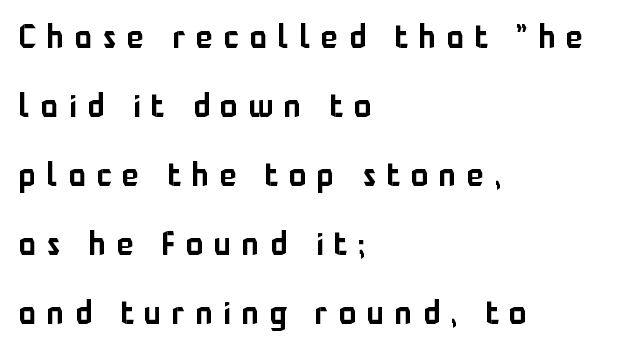
Each word looks stretched out because of the extra space between its letters. Glance below the letters and you will spot only blank space. Every stem runs plumb, perpendicular to the baseline. Students, observe: this is what heavily led, spacious text looks like. I'd call this a sans setting — the letters go barefoot.
